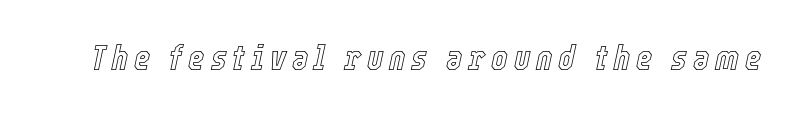
{"italic": "yes", "lean": "right", "slant_degrees": 12, "width": "condensed", "x_height": "medium", "monospaced": "no", "underline": "no", "glyph_px": 35}
